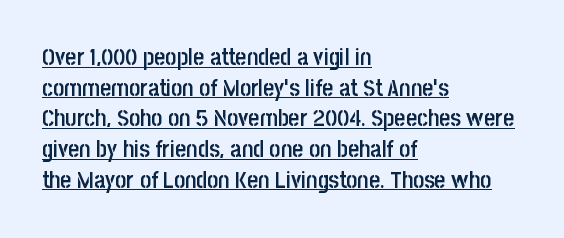
Q: Is the text bold? A: Semi-bold.
Q: Is the text italic (slanted)? A: No, it is upright.
Q: Is the text underlined? A: Yes.
Q: How is the paragraph aligned? A: Left-aligned.
Q: Is the spacing between letters normal or unusually wide? A: Normal.
Q: Is the spacing between lines tight, normal or loose? A: Normal.
